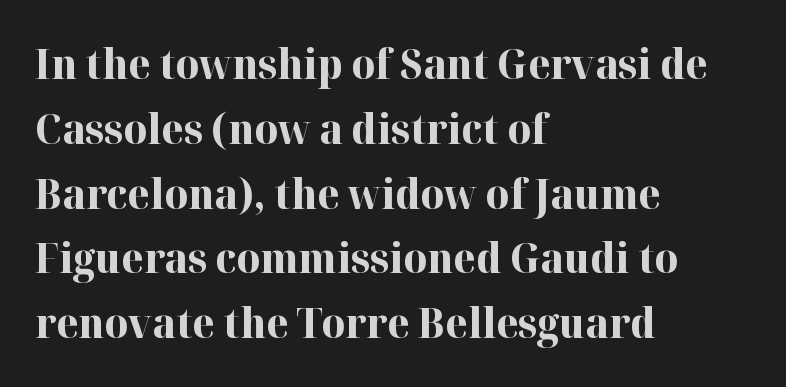
The image shows 41 px bold serif type, upright; set left-aligned, normal line spacing (1.58x), normal letter spacing, not underlined; high stroke contrast and a medium x-height.
